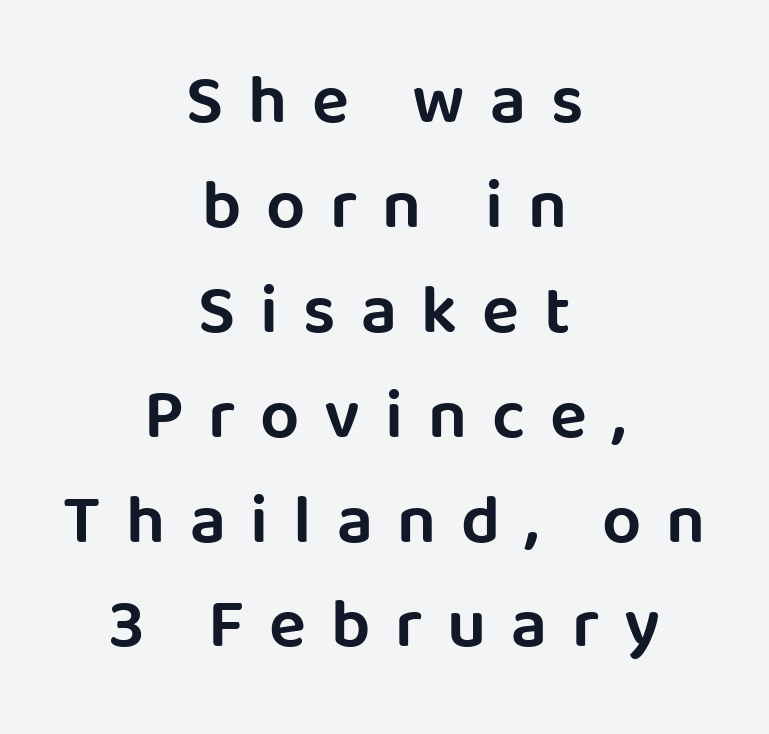
The image shows 69 px sans-serif type, upright; set centered, normal line spacing (1.52x), unusually wide letter spacing (+0.36 em), not underlined; low stroke contrast and a large x-height.
